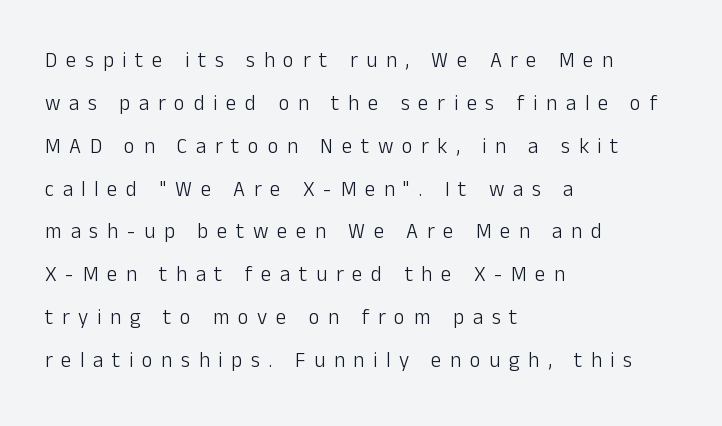
Reading down the block, your eye returns to a fixed left position each line. Posture: upright roman. The passage shown stacks its lines with a broad gap. The gap between lines stays unmarked. Does extra space separate the letters? Yes, quite a lot of it.
